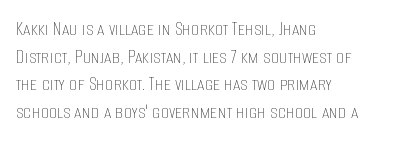
Q: Is the text bold? A: No.
Q: Is the text italic (slanted)? A: No, it is upright.
Q: Is the text underlined? A: No.
Q: How is the paragraph aligned? A: Left-aligned.
Q: Is the spacing between letters normal or unusually wide? A: Normal.
Q: Is the spacing between lines tight, normal or loose? A: Normal.
